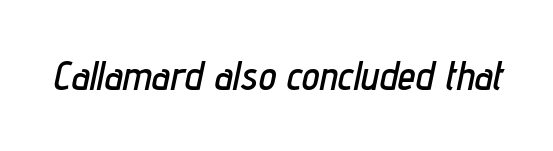
{"italic": "yes", "lean": "right", "slant_degrees": 12, "width": "condensed", "stroke_contrast": "low", "x_height": "medium", "monospaced": "no", "underline": "no", "letter_spacing": "normal", "letter_spacing_em": 0.0, "glyph_px": 40}
